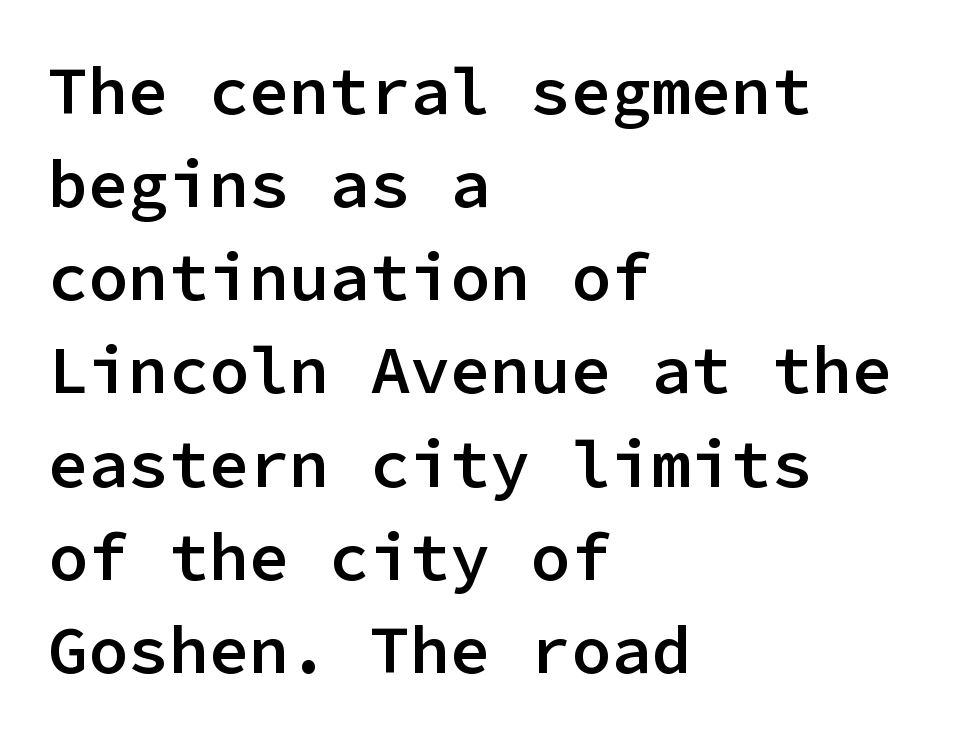
Stroke terminals: plain, sans-serif. Spacing between characters is what you'd get straight out of the box. Check the space under the baseline: it is left empty. In terms of leading, this rendering sits right in the middle. Typeset ragged right — the left edge is the straight one. No italicization has been applied; the sample stays upright.
